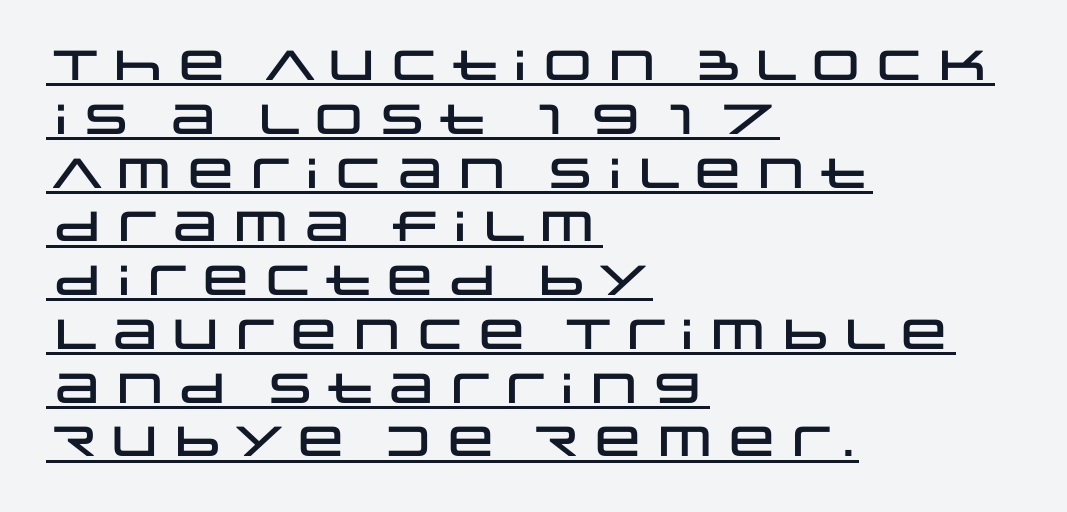
This rendering features underlined lettering. Every stem runs plumb, perpendicular to the baseline. Reading down the column, the eye jumps a familiar distance to each next line. The letters sit at their default tracking, neither squeezed nor spread.
